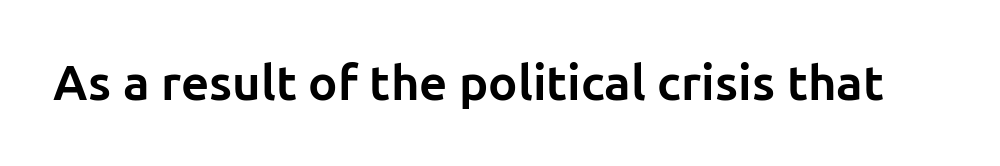
{"serif": "no", "italic": "no", "bold": "yes", "weight": "bold", "width": "normal", "stroke_contrast": "low", "x_height": "medium", "monospaced": "no", "underline": "no", "letter_spacing": "normal", "letter_spacing_em": 0.0, "glyph_px": 49}
